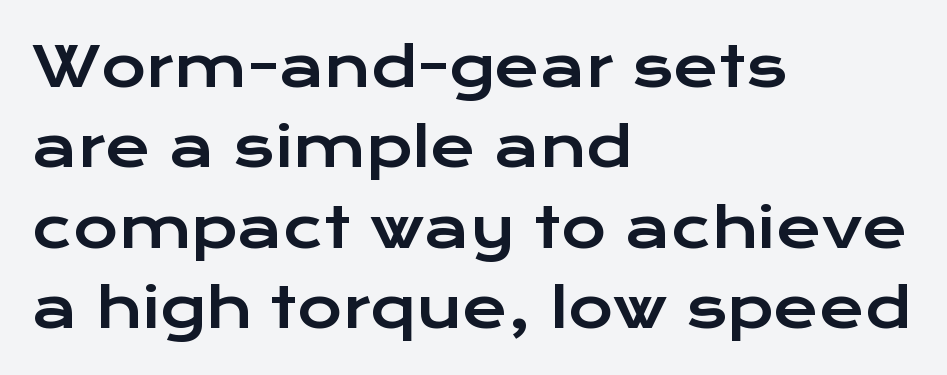
Where is the straight margin? On the left. Honestly, the letter spacing is just normal — you wouldn't notice it. Reading down the column, the eye jumps a familiar distance to each next line. Underlining? Definitely not there. If you drew a line through each stem, it would be perfectly vertical.
